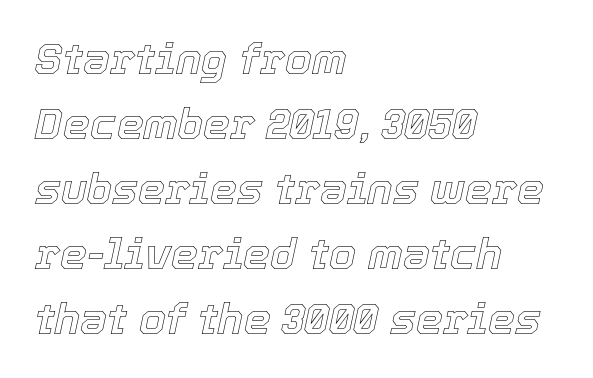
Q: Is the text italic (slanted)? A: Yes, it leans right by about 12 degrees.
Q: Is the text underlined? A: No.
Q: How is the paragraph aligned? A: Left-aligned.
Q: Is the spacing between letters normal or unusually wide? A: Normal.
Q: Is the spacing between lines tight, normal or loose? A: Normal.
Q: Width (condensed, normal, or wide)? A: Normal.
Q: x-height? A: Medium.
Q: Monospaced? A: No.
